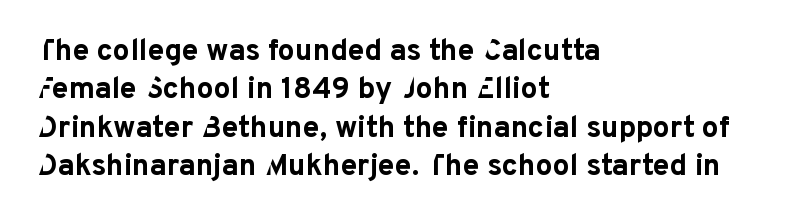
Q: Is the text bold? A: Yes.
Q: Is the text italic (slanted)? A: No, it is upright.
Q: Is the typeface a serif or a sans-serif typeface? A: Sans-serif.
Q: Is the text underlined? A: No.
Q: How is the paragraph aligned? A: Left-aligned.
Q: Is the spacing between letters normal or unusually wide? A: Normal.
Q: Is the spacing between lines tight, normal or loose? A: Normal.
Q: Width (condensed, normal, or wide)? A: Normal.
Q: Stroke contrast? A: Low.
Q: x-height? A: Medium.
Q: Monospaced? A: No.
